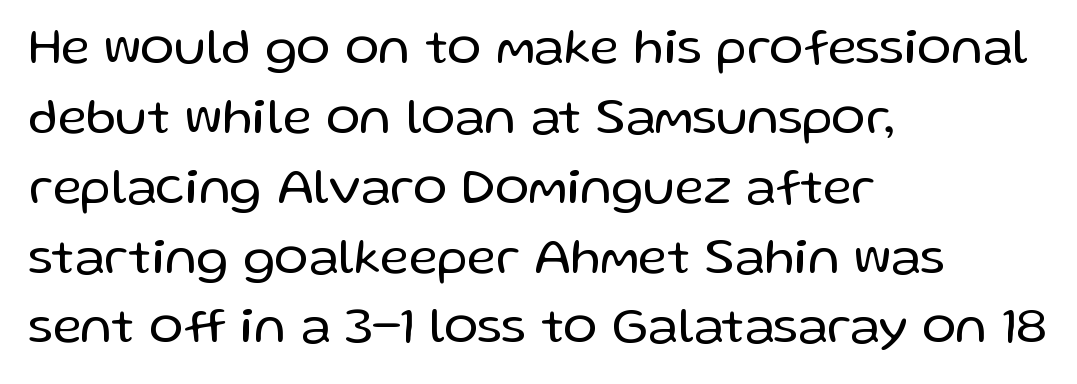
Compared with typical body copy, the letter spacing here is the same. Designer's note — italics off, roman on. Normally led — the rows are evenly, conventionally spaced. Horizontal alignment here is leftward, the default for most running prose. Is this a heavy cut? Hardly; it is regular or lighter.
